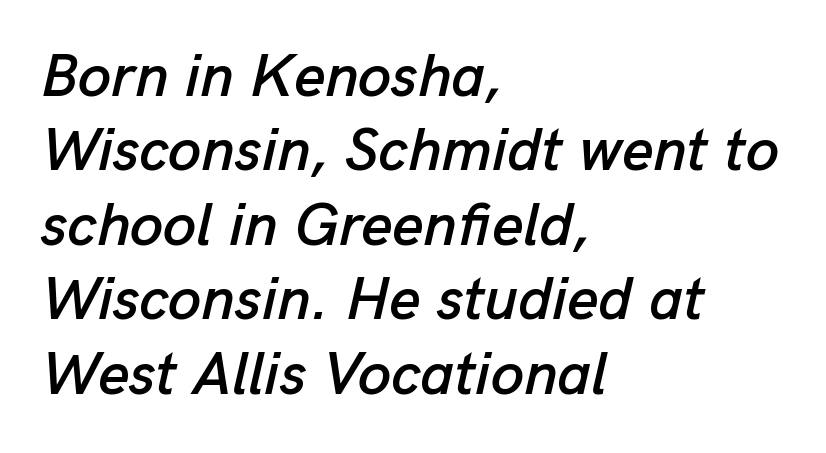
Q: Is the text italic (slanted)? A: Yes, it leans right by about 13 degrees.
Q: Is the text underlined? A: No.
Q: How is the paragraph aligned? A: Left-aligned.
Q: Is the spacing between letters normal or unusually wide? A: Normal.
Q: Width (condensed, normal, or wide)? A: Normal.
Q: Stroke contrast? A: Low.
Q: x-height? A: Medium.
Q: Monospaced? A: No.
